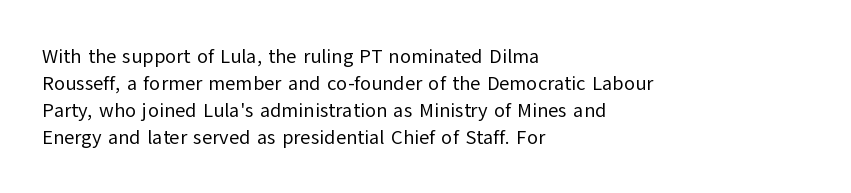
This sample uses an upright cut, with every glyph sitting square on the baseline. Reading down the column, the eye jumps a familiar distance to each next line. The horizontal fit of the characters is conventional and even. This is not heavy type; no bold has been used.
